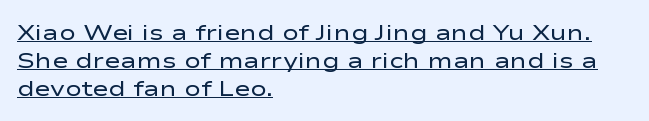
Leading: standard. This sample is left-justified, so line endings fall wherever the words run out. In terms of letterspacing, this is plain default setting. Somebody hit Ctrl+U on this one — the words are underlined. Italic? Not at all — the glyphs are vertical. Heft: none added — not bold.
